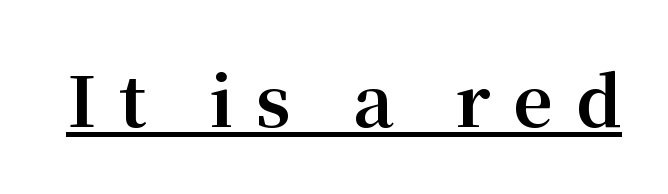
The image shows 69 px bold serif type, upright; set unusually wide letter spacing (+0.33 em), underlined; medium stroke contrast and a medium x-height.
